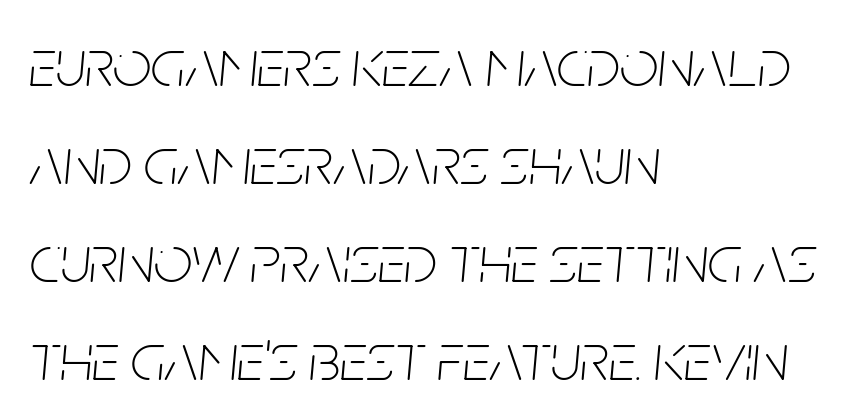
The image shows 68 px thin, condensed type, italic (leaning right); set left-aligned, normal line spacing (1.44x), normal letter spacing, not underlined; low stroke contrast and a large x-height.
